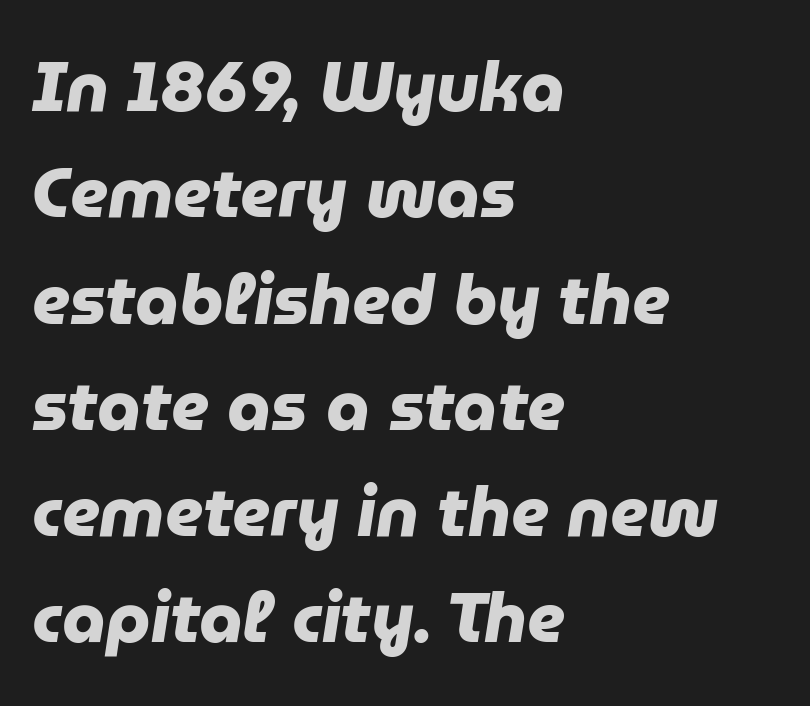
Q: Is the text bold? A: Yes.
Q: Is the typeface a serif or a sans-serif typeface? A: Sans-serif.
Q: Is the text underlined? A: No.
Q: How is the paragraph aligned? A: Left-aligned.
Q: Is the spacing between letters normal or unusually wide? A: Normal.
Q: Is the spacing between lines tight, normal or loose? A: Normal.
Q: Width (condensed, normal, or wide)? A: Normal.
Q: Stroke contrast? A: Low.
Q: x-height? A: Medium.
Q: Monospaced? A: No.
